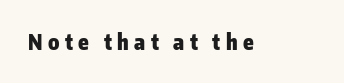
Q: Is the text bold? A: Yes.
Q: Is the text italic (slanted)? A: No, it is upright.
Q: Is the text underlined? A: No.
Q: Is the spacing between letters normal or unusually wide? A: Unusually wide.
